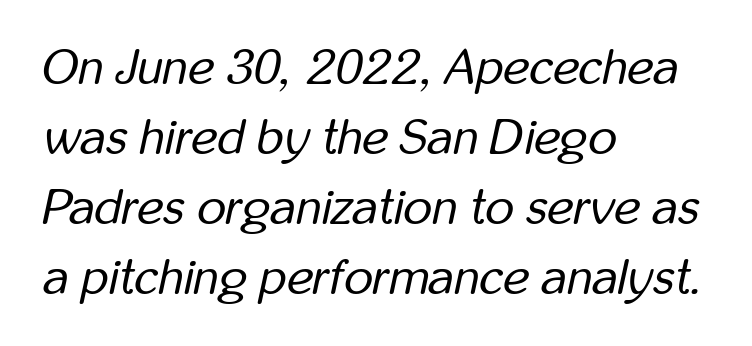
Q: Is the text bold? A: No.
Q: Is the text italic (slanted)? A: Yes, it leans right by about 12 degrees.
Q: Is the text underlined? A: No.
Q: How is the paragraph aligned? A: Left-aligned.
Q: Is the spacing between letters normal or unusually wide? A: Normal.
Q: Is the spacing between lines tight, normal or loose? A: Normal.
Q: Width (condensed, normal, or wide)? A: Condensed.
Q: Stroke contrast? A: Low.
Q: x-height? A: Medium.
Q: Monospaced? A: No.
